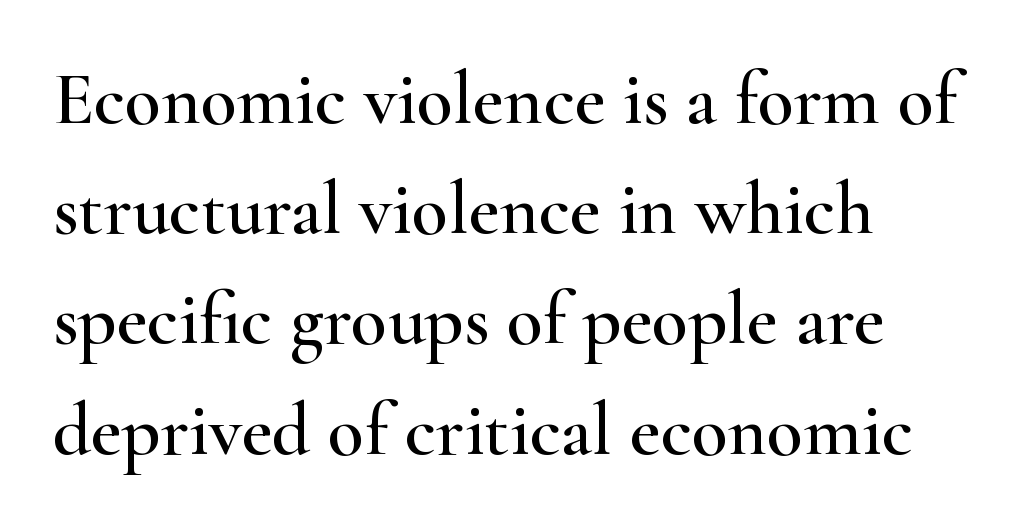
Beneath every word, the page is bare. Between one letter and the next there's only the usual sliver of space. Ordinary non-slanted type is in use. The passage shown is typed in a proportional face where columns would drift. Letterform terminals end in serifs throughout the passage.
